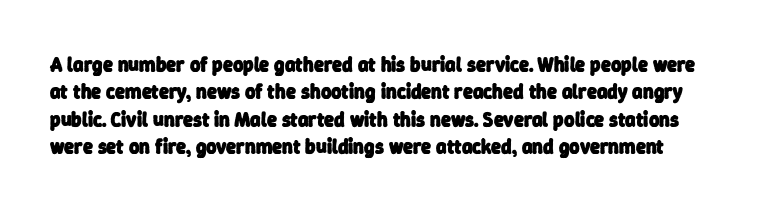
The image shows 20 px bold type; set normal line spacing (1.37x), normal letter spacing, not underlined.
